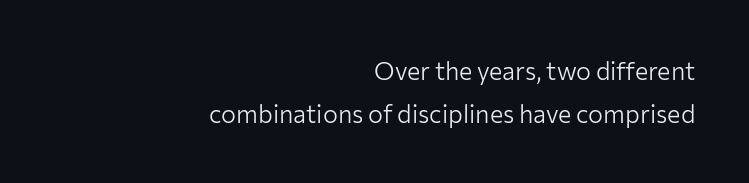
Rendered with straight, roman letterforms. These lines stack with their right ends in a neat column. Weight: not bold — regular or lighter. Glance below the letters and you will spot only blank space.
